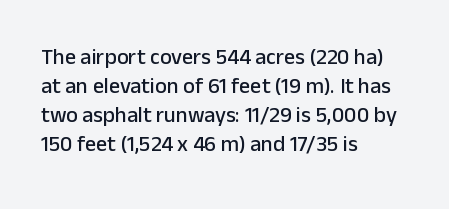
{"italic": "no", "underline": "no", "align": "left", "line_spacing": "normal", "line_spacing_ratio": 1.32, "letter_spacing": "normal", "letter_spacing_em": 0.0, "glyph_px": 22}
